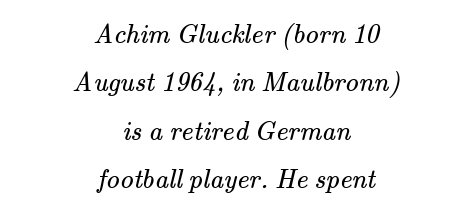
A clean baseline with only descenders dipping below it. Students, note that the glyphs here touch the page at normal intervals. Is the type heavy? It reads as light-to-regular instead. Reading down the block, each line starts at a different indent, mirrored at its end.
